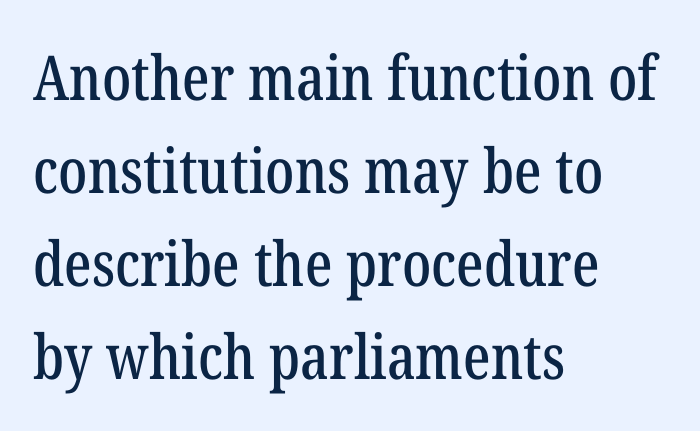
Q: Is the text italic (slanted)? A: No, it is upright.
Q: Is the typeface a serif or a sans-serif typeface? A: Serif.
Q: Is the text underlined? A: No.
Q: How is the paragraph aligned? A: Left-aligned.
Q: Is the spacing between letters normal or unusually wide? A: Normal.
Q: Is the spacing between lines tight, normal or loose? A: Normal.
Q: Width (condensed, normal, or wide)? A: Condensed.
Q: Stroke contrast? A: Low.
Q: x-height? A: Medium.
Q: Monospaced? A: No.
